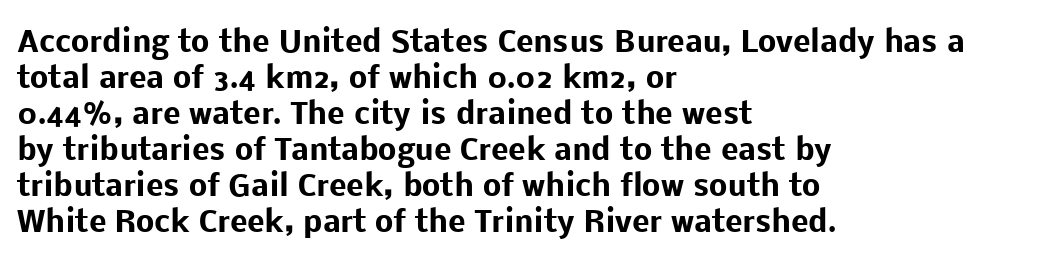
{"serif": "no", "italic": "no", "bold": "yes", "weight": "heavy", "width": "normal", "stroke_contrast": "low", "x_height": "medium", "monospaced": "no", "underline": "no", "align": "left", "line_spacing_ratio": 1.24, "letter_spacing": "normal", "letter_spacing_em": 0.0, "glyph_px": 29}
